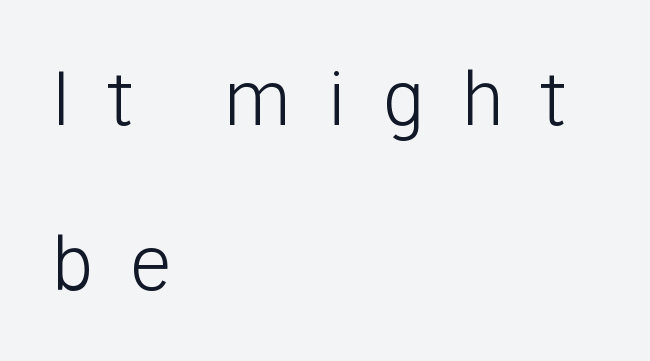
Q: Is the text bold? A: No.
Q: Is the text italic (slanted)? A: No, it is upright.
Q: Is the typeface a serif or a sans-serif typeface? A: Sans-serif.
Q: Is the text underlined? A: No.
Q: How is the paragraph aligned? A: Left-aligned.
Q: Is the spacing between letters normal or unusually wide? A: Unusually wide.
Q: Is the spacing between lines tight, normal or loose? A: Loose.
Q: Width (condensed, normal, or wide)? A: Normal.
Q: Stroke contrast? A: Low.
Q: x-height? A: Medium.
Q: Monospaced? A: No.
